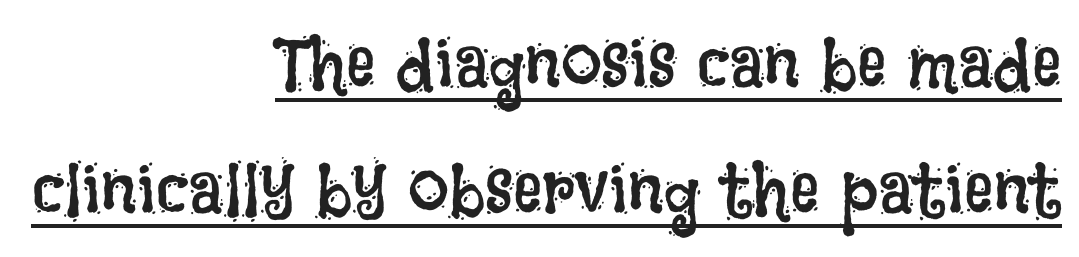
The image shows 73 px regular-weight, condensed type, upright; set right-aligned, line spacing 1.73x, normal letter spacing, underlined; low stroke contrast and a large x-height.
